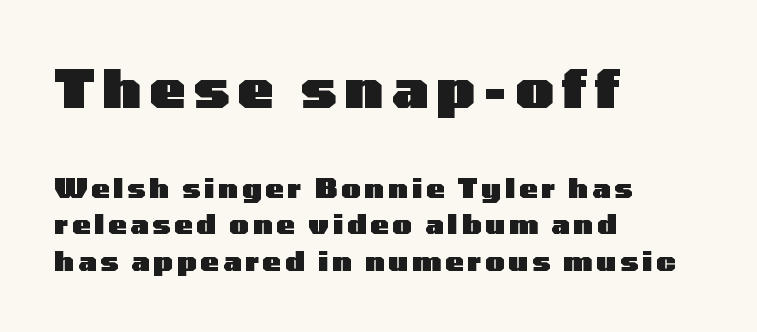
The image shows 54 px heavy, wide sans-serif type, upright; set left-aligned, normal line spacing (1.36x), not underlined; the first (top) block is 2.0x larger; low stroke contrast and a medium x-height.
